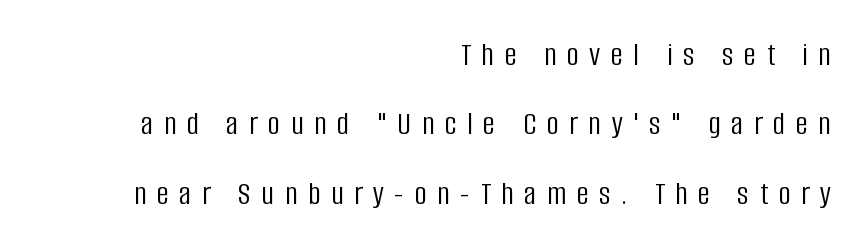
{"serif": "no", "italic": "no", "bold": "no", "weight": "light", "width": "condensed", "stroke_contrast": "low", "x_height": "large", "monospaced": "no", "underline": "no", "align": "right", "line_spacing": "loose", "line_spacing_ratio": 2.04, "letter_spacing": "wide", "letter_spacing_em": 0.31, "glyph_px": 34}
